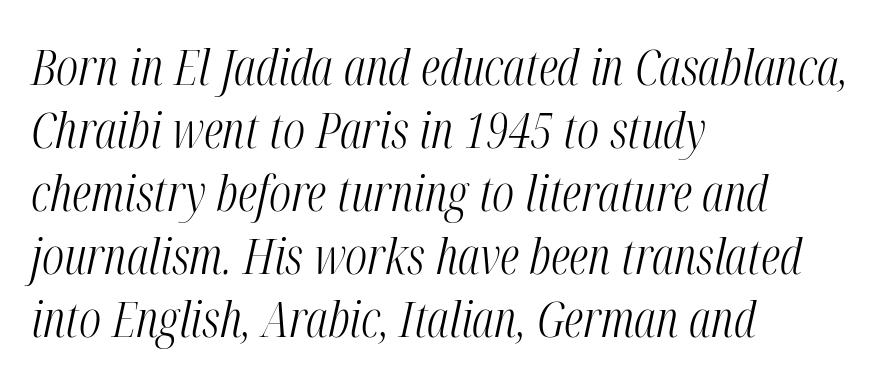
Q: Is the text bold? A: No.
Q: Is the text italic (slanted)? A: Yes, it leans right by about 12 degrees.
Q: Is the text underlined? A: No.
Q: How is the paragraph aligned? A: Left-aligned.
Q: Is the spacing between letters normal or unusually wide? A: Normal.
Q: Is the spacing between lines tight, normal or loose? A: Normal.
Q: Width (condensed, normal, or wide)? A: Condensed.
Q: Stroke contrast? A: Medium.
Q: x-height? A: Medium.
Q: Monospaced? A: No.
